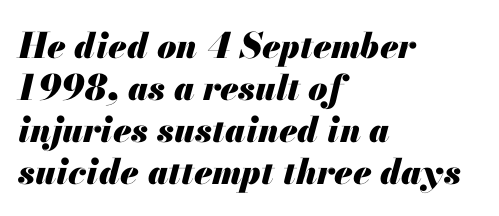
Plain, unruled lines of type. What stands out about the letter spacing? Nothing — it is the standard amount. Quick note: italic. Where is the straight margin? On the left. Typesetter's note: full bold, strokes at maximum text heaviness.
